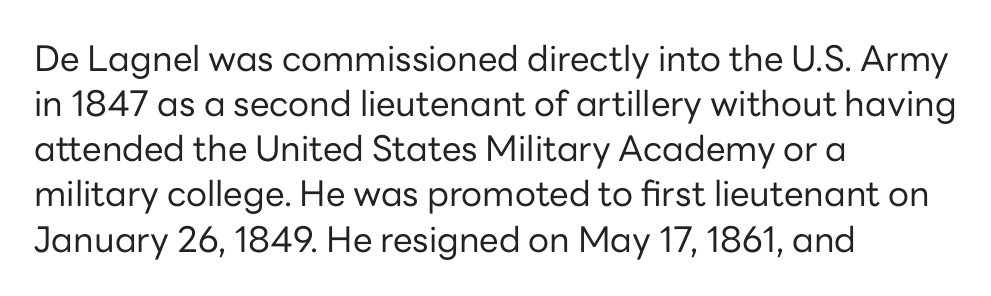
Q: Is the text bold? A: No.
Q: Is the text italic (slanted)? A: No, it is upright.
Q: Is the typeface a serif or a sans-serif typeface? A: Sans-serif.
Q: Is the text underlined? A: No.
Q: How is the paragraph aligned? A: Left-aligned.
Q: Is the spacing between letters normal or unusually wide? A: Normal.
Q: Is the spacing between lines tight, normal or loose? A: Normal.
Q: Width (condensed, normal, or wide)? A: Normal.
Q: Stroke contrast? A: Low.
Q: x-height? A: Medium.
Q: Monospaced? A: No.
